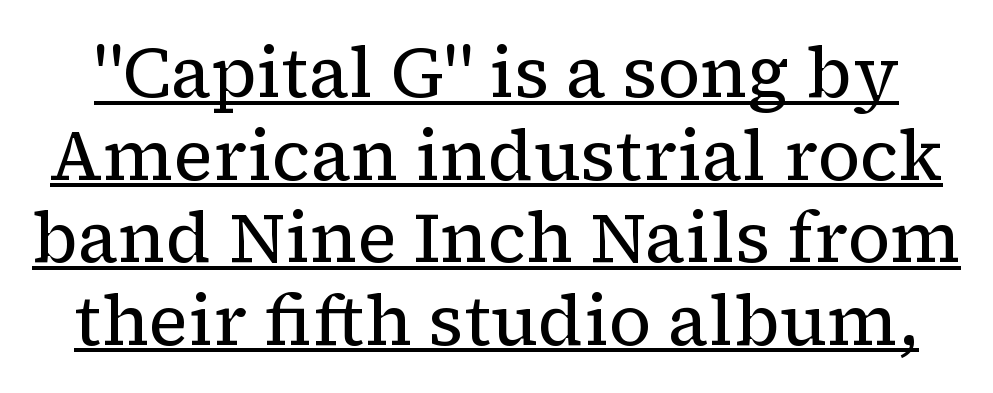
{"serif": "yes", "italic": "no", "bold": "no", "weight": "regular", "width": "normal", "stroke_contrast": "low", "x_height": "medium", "monospaced": "no", "underline": "yes", "line_spacing_ratio": 1.18, "letter_spacing": "normal", "letter_spacing_em": 0.0, "glyph_px": 70}
